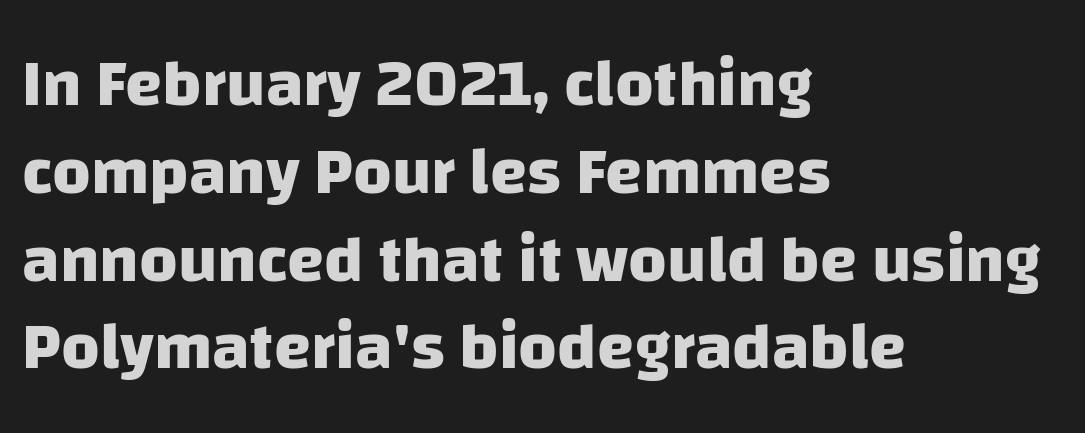
Q: Is the text bold? A: Yes.
Q: Is the typeface a serif or a sans-serif typeface? A: Sans-serif.
Q: Is the text underlined? A: No.
Q: How is the paragraph aligned? A: Left-aligned.
Q: Is the spacing between letters normal or unusually wide? A: Normal.
Q: Is the spacing between lines tight, normal or loose? A: Normal.
Q: Width (condensed, normal, or wide)? A: Normal.
Q: Stroke contrast? A: Low.
Q: x-height? A: Large.
Q: Monospaced? A: No.
